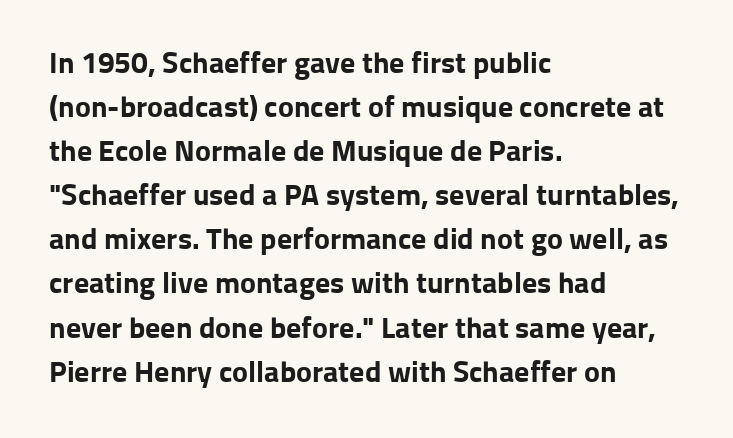
Only glyphs here, with clear space below each row. Compared with typical body copy, the letter spacing here is the same. In terms of weight, the rendering is a true, heavy bold. Does the type have serifs? No, each stem ends abruptly. The letters stand upright; this is a roman face.
